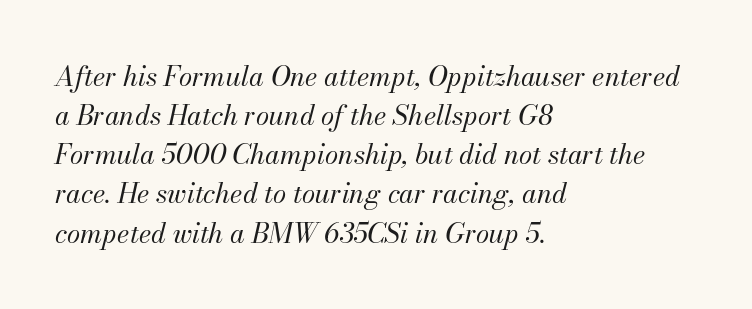
{"italic": "yes", "lean": "right", "slant_degrees": 13, "bold": "no", "underline": "no", "align": "left", "line_spacing": "normal", "line_spacing_ratio": 1.45, "letter_spacing": "normal", "letter_spacing_em": 0.0, "glyph_px": 27}
